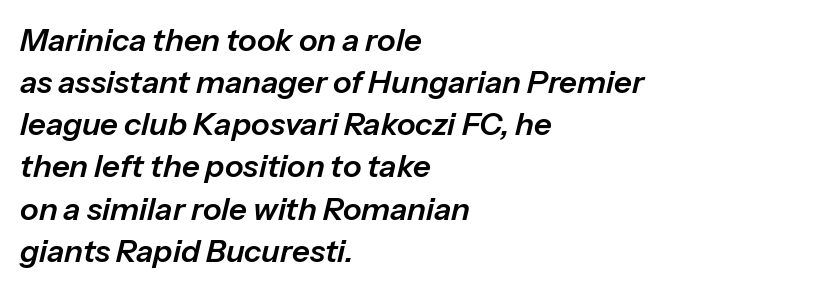
The image shows 31 px text type, italic (leaning right); set left-aligned, normal line spacing (1.36x), normal letter spacing, not underlined; low stroke contrast and a medium x-height.
